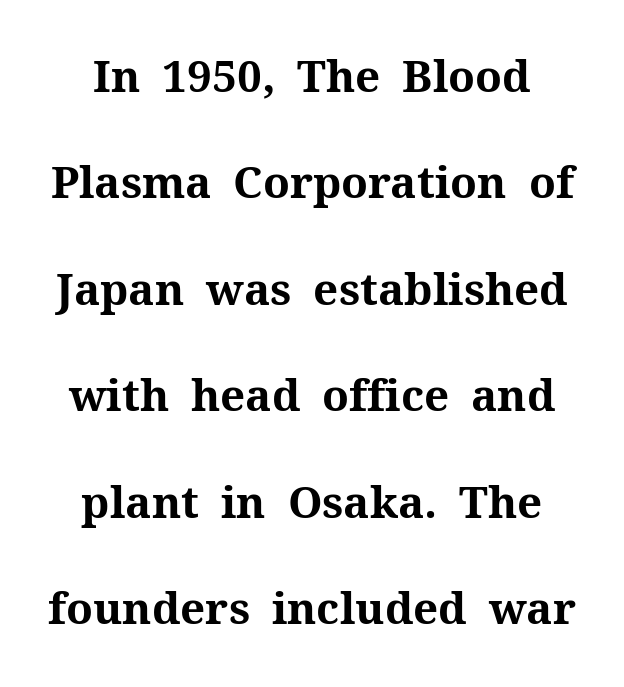
One glance says open: line gaps are wider than usual. The rendering shows small feet on the letterforms — a serif design. The space directly below the letters is spotless. This sample has the flowing, uneven cadence of proportional lettering.
